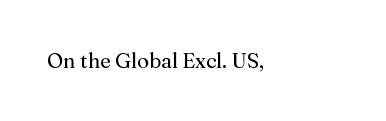
Q: Is the text bold? A: No.
Q: Is the text italic (slanted)? A: No, it is upright.
Q: Is the text underlined? A: No.
Q: How is the paragraph aligned? A: Left-aligned.
Q: Is the spacing between letters normal or unusually wide? A: Normal.
